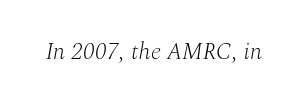
The image shows 24 px text type, italic (leaning right); set normal letter spacing, not underlined.
